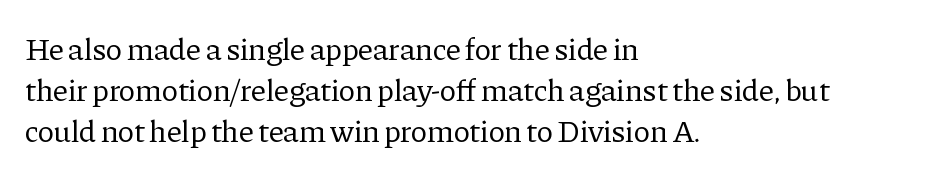
Q: Is the text bold? A: No.
Q: Is the text italic (slanted)? A: No, it is upright.
Q: Is the typeface a serif or a sans-serif typeface? A: Serif.
Q: Is the text underlined? A: No.
Q: How is the paragraph aligned? A: Left-aligned.
Q: Is the spacing between letters normal or unusually wide? A: Normal.
Q: Is the spacing between lines tight, normal or loose? A: Normal.
Q: Width (condensed, normal, or wide)? A: Normal.
Q: Stroke contrast? A: Low.
Q: x-height? A: Medium.
Q: Monospaced? A: No.
